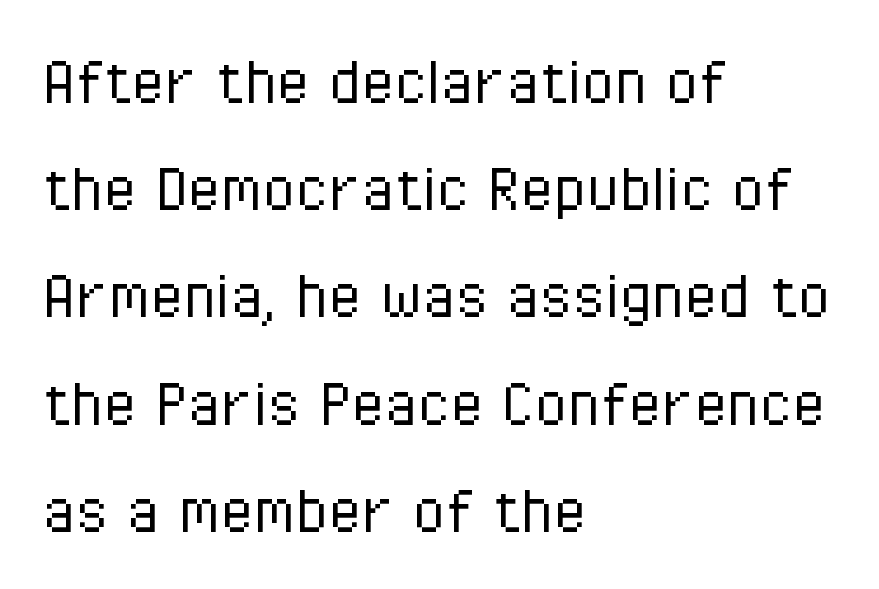
One-word summary of the alignment: left. This sample keeps an unexceptional amount of space between lines. Looks like regular typesetting: each glyph gets only the width it needs. The characters display no serif detailing; their extremities are plain. Rule under the text: the space is simply empty.
